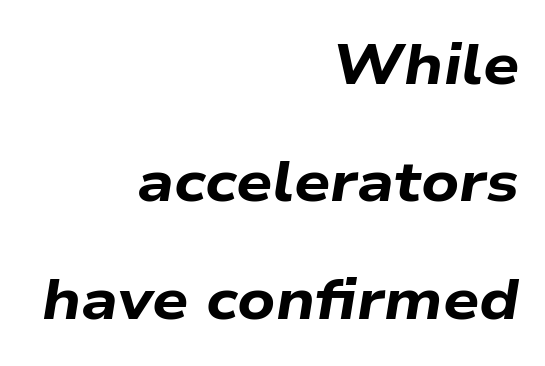
Q: Is the text bold? A: Yes.
Q: Is the text italic (slanted)? A: Yes, it leans right by about 9 degrees.
Q: Is the text underlined? A: No.
Q: How is the paragraph aligned? A: Right-aligned.
Q: Is the spacing between letters normal or unusually wide? A: Normal.
Q: Is the spacing between lines tight, normal or loose? A: Loose.
Q: Width (condensed, normal, or wide)? A: Wide.
Q: Stroke contrast? A: Low.
Q: x-height? A: Medium.
Q: Monospaced? A: No.
